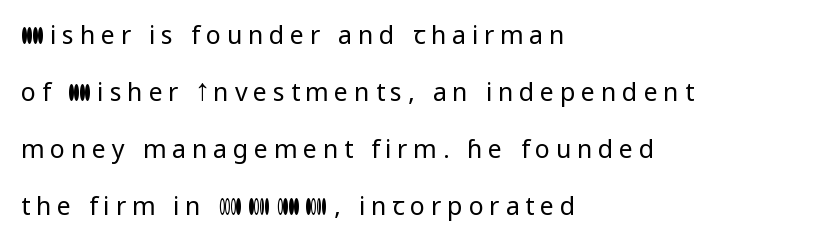
Q: Is the text bold? A: No.
Q: Is the text italic (slanted)? A: No, it is upright.
Q: Is the text underlined? A: No.
Q: How is the paragraph aligned? A: Left-aligned.
Q: Is the spacing between letters normal or unusually wide? A: Unusually wide.
Q: Is the spacing between lines tight, normal or loose? A: Loose.
